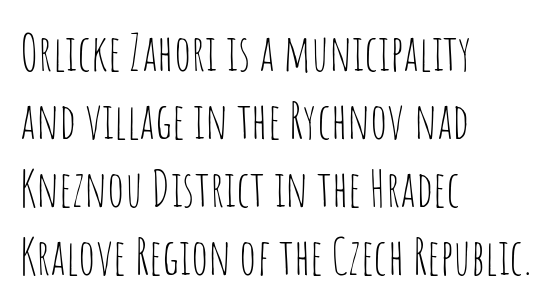
{"serif": "no", "italic": "no", "bold": "no", "weight": "thin", "width": "condensed", "stroke_contrast": "low", "x_height": "large", "monospaced": "no", "underline": "no", "align": "left", "line_spacing": "normal", "line_spacing_ratio": 1.36, "letter_spacing": "normal", "letter_spacing_em": 0.0, "glyph_px": 50}
